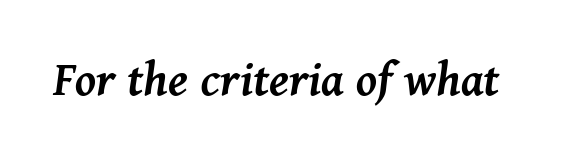
This is moderately heavy type, rendered in semibold. Nobody touched the tracking dial on this one. The face used here is proportionally spaced, like ordinary book or web type. Just letters on the line, the space beneath them empty. Characters are canted at an angle relative to the baseline's perpendicular.
